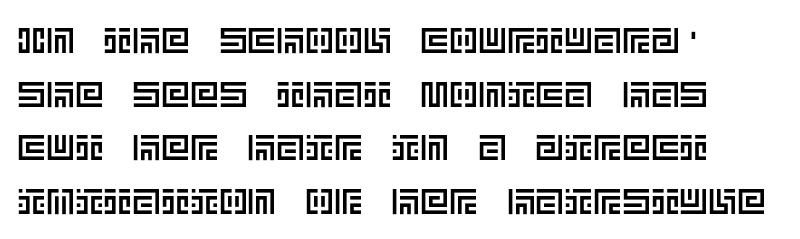
The font's upright variant was chosen for this text. The tracking reads as untouched default to a designer's eye. Underline: absent. Regarding leading, the lines here are spaced in the standard way.
